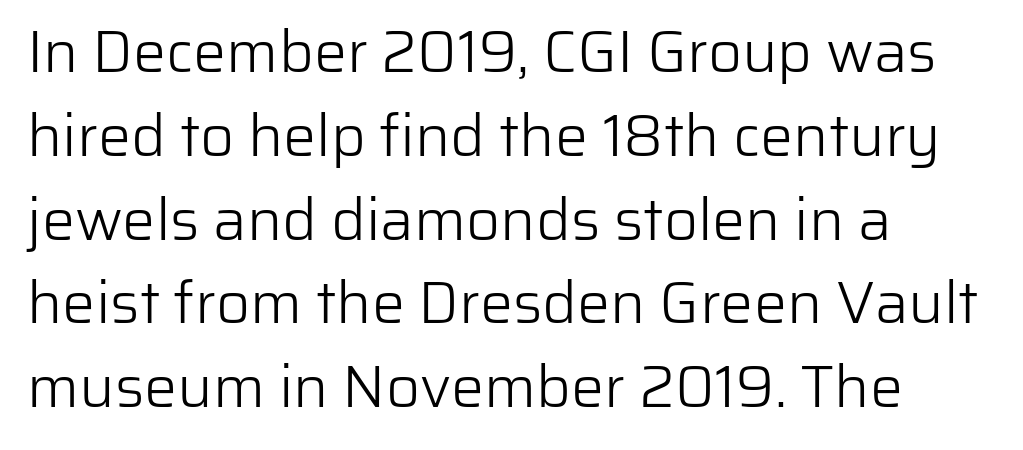
The rendering uses natural spacing where letterforms have individual widths. Beneath every word, the page is bare. This sample keeps an unexceptional amount of space between lines. The designer went with a sans here, leaving each stem footless. A roman cut, with each character standing at attention. The typesetter chose a ragged-right arrangement here.
